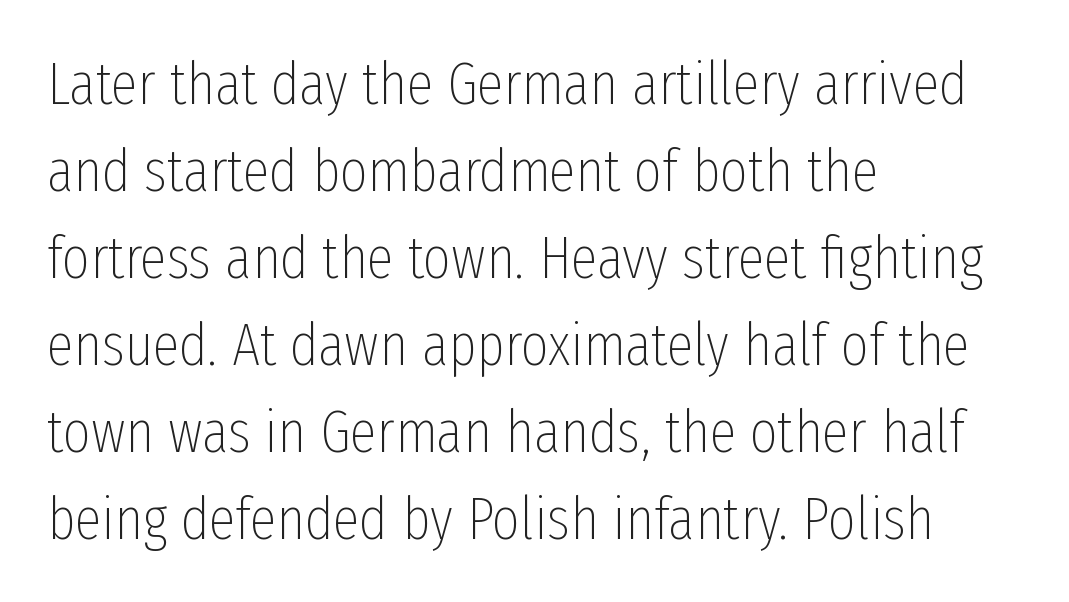
Is there any slant? The stems are plumb. The text block is weighted toward the left margin, trailing off unevenly rightward. Compared with typical paragraphs, the rows here are spaced about the same. Classification — sans serif. You could call the tracking neutral — neither tight nor loose.
